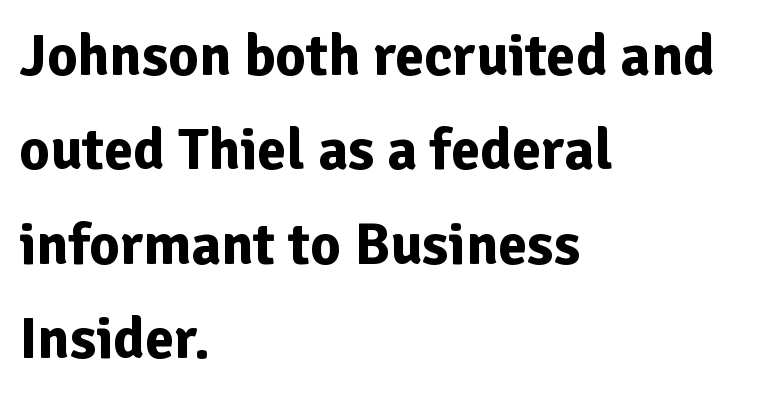
The image shows 59 px bold sans-serif type, upright; set left-aligned, normal line spacing (1.6x), normal letter spacing, not underlined; low stroke contrast and a medium x-height.
